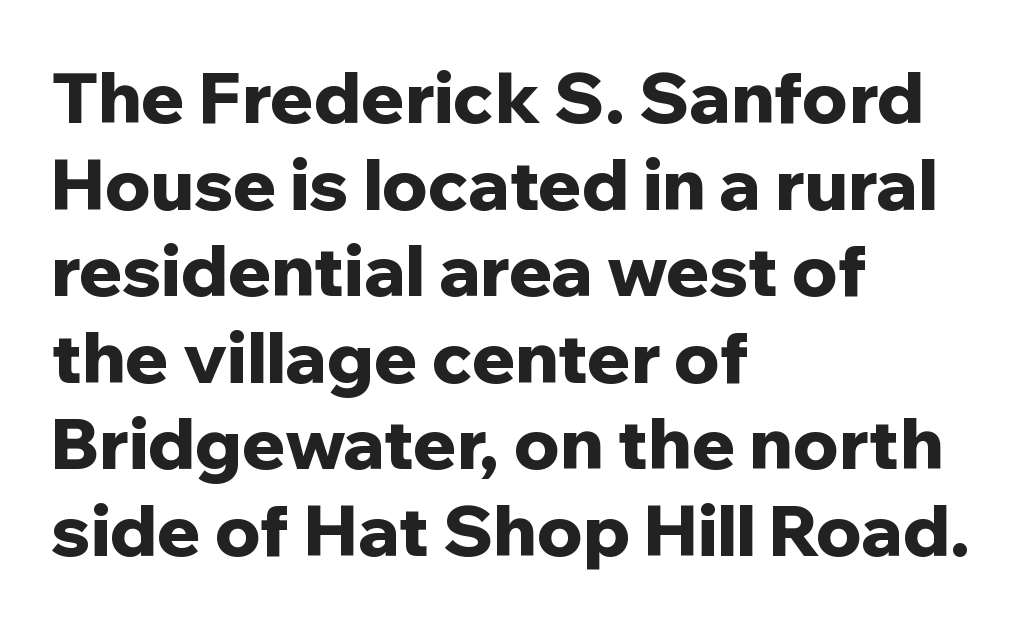
The tracking reads as untouched default to a designer's eye. Summary of weight: heavy, a full bold. Serifs: no, the terminals of the letterforms are clean. No word sits above an underline.
